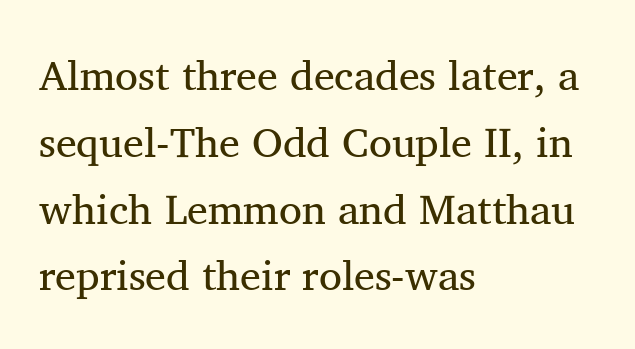
{"serif": "yes", "italic": "no", "bold": "no", "weight": "regular", "width": "normal", "stroke_contrast": "medium", "x_height": "medium", "monospaced": "no", "underline": "no", "align": "left", "line_spacing": "normal", "line_spacing_ratio": 1.59, "letter_spacing": "normal", "letter_spacing_em": 0.0, "glyph_px": 42}
